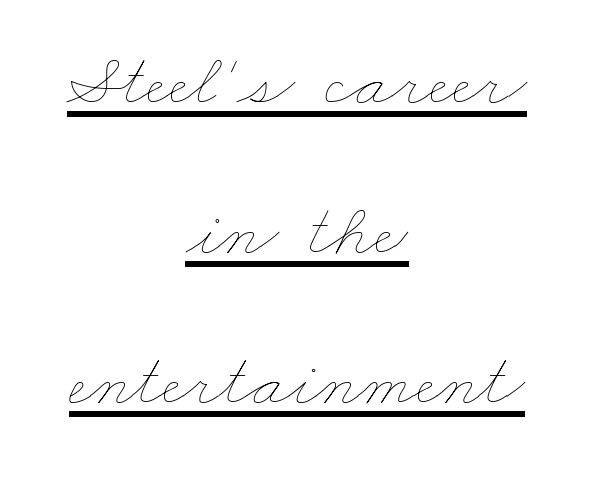
Inter-character spacing is left at the font's built-in metrics. Vertically, the passage feels expansive, rows floating well apart. Like a heading marked for emphasis, these lines bear an underscore. The compositor balanced each line on the midline. Do the characters align in a grid? No, the font is proportional. Heft: none added — not bold.
